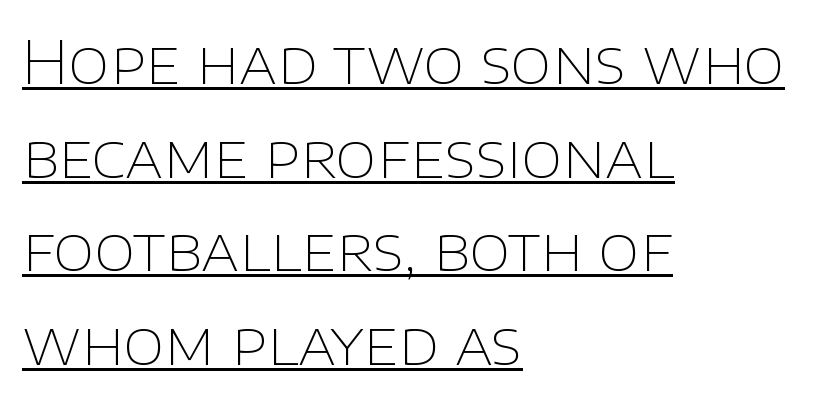
Q: Is the text bold? A: No.
Q: Is the text italic (slanted)? A: No, it is upright.
Q: Is the typeface a serif or a sans-serif typeface? A: Sans-serif.
Q: Is the text underlined? A: Yes.
Q: How is the paragraph aligned? A: Left-aligned.
Q: Is the spacing between letters normal or unusually wide? A: Normal.
Q: Is the spacing between lines tight, normal or loose? A: Normal.
Q: Width (condensed, normal, or wide)? A: Normal.
Q: Stroke contrast? A: Low.
Q: x-height? A: Large.
Q: Monospaced? A: No.
